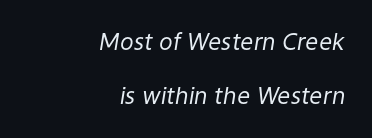
Q: Is the text bold? A: No.
Q: Is the text italic (slanted)? A: Yes, it leans right by about 9 degrees.
Q: Is the text underlined? A: No.
Q: How is the paragraph aligned? A: Right-aligned.
Q: Is the spacing between letters normal or unusually wide? A: Normal.
Q: Is the spacing between lines tight, normal or loose? A: Loose.
